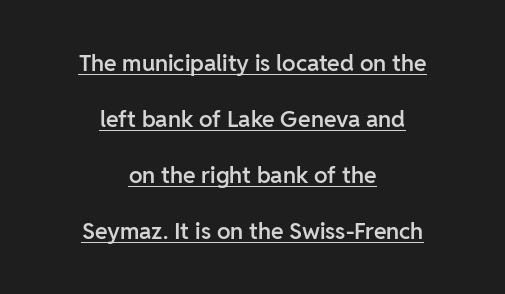
The image shows 23 px text type, upright; set centered, loose line spacing (2.44x), normal letter spacing, underlined.
